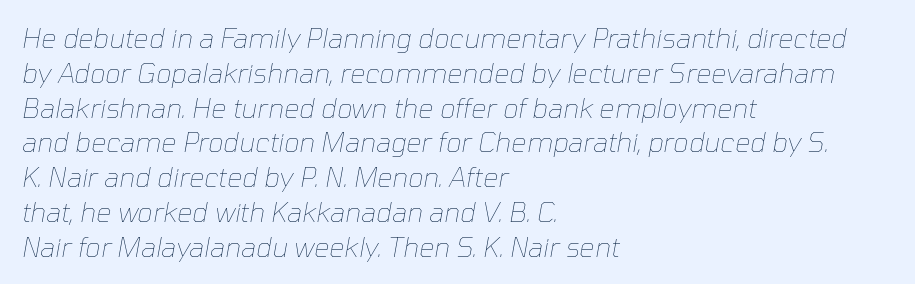
{"italic": "yes", "lean": "right", "slant_degrees": 10, "bold": "no", "underline": "no", "align": "left", "line_spacing": "normal", "line_spacing_ratio": 1.29, "letter_spacing": "normal", "letter_spacing_em": 0.0, "glyph_px": 27}
